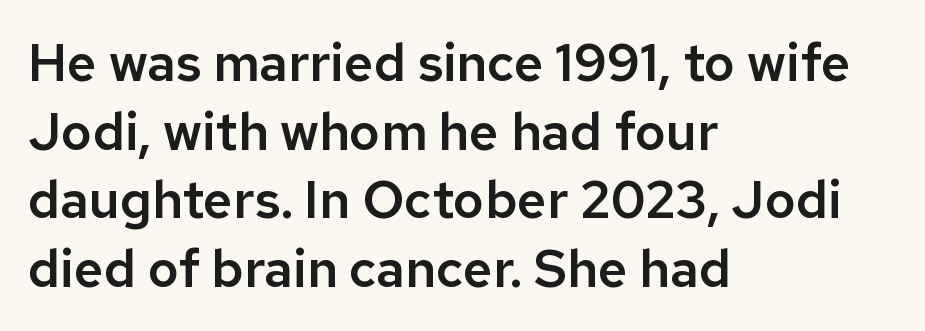
Honestly, there is no underline to notice here at all. Note: no serifs on the glyphs. Notice how the stems are strictly vertical — no italics here. Does the copy run flush right? No — it runs flush left.
